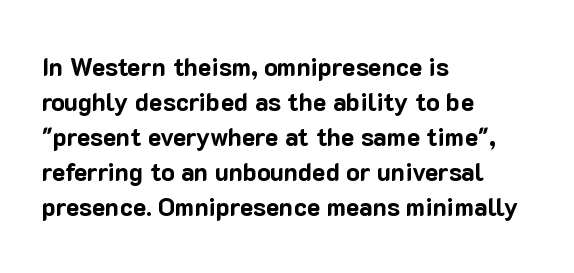
Q: Is the text bold? A: Yes.
Q: Is the text italic (slanted)? A: No, it is upright.
Q: Is the text underlined? A: No.
Q: How is the paragraph aligned? A: Left-aligned.
Q: Is the spacing between letters normal or unusually wide? A: Normal.
Q: Is the spacing between lines tight, normal or loose? A: Normal.
